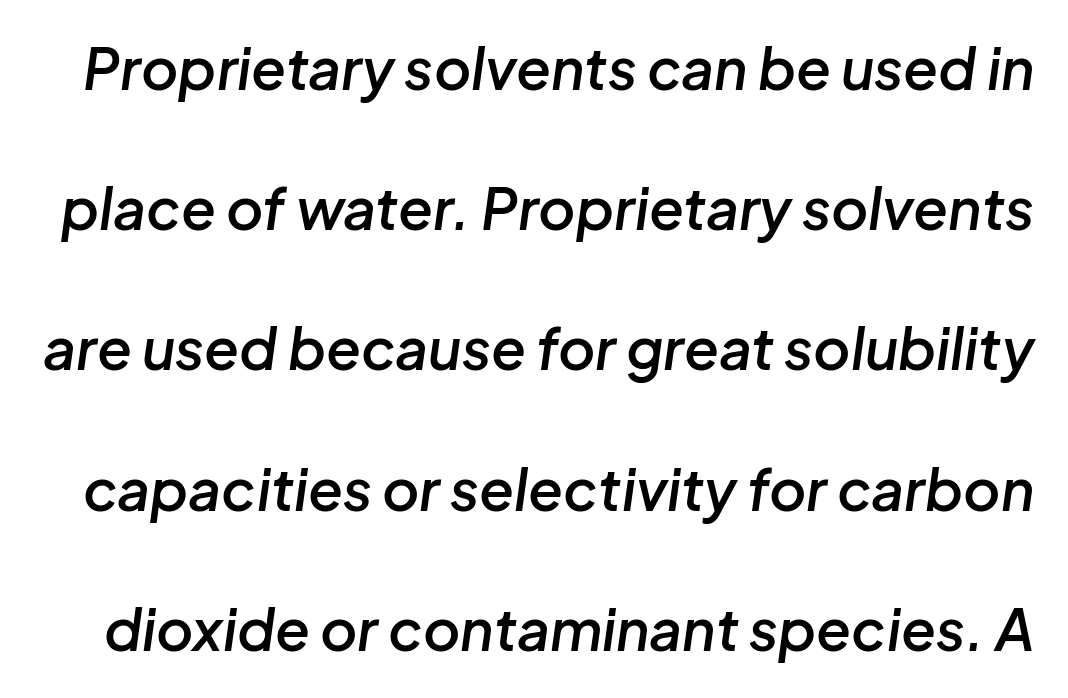
If you drew a line through each stem, it would be angled. Clear beneath every line of the passage. These lines are rendered in a variable-pitch font. Slightly chunky letters — semibold, I'd say, not full bold.
